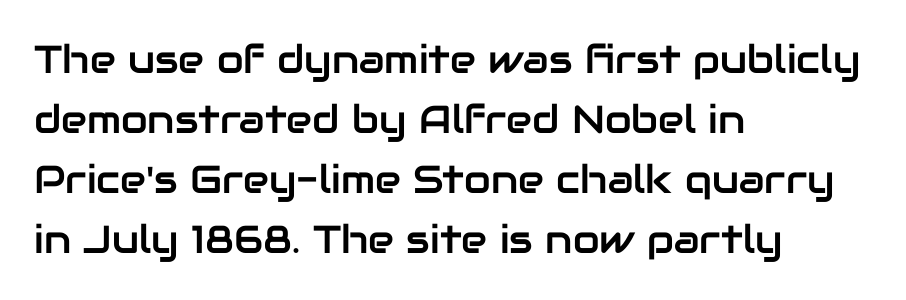
One-word summary of the alignment: left. It's the straight-up-and-down kind of type. Caption: standard tracking, unaltered. Each letter keeps its own natural width here, so spacing adapts to shape.
